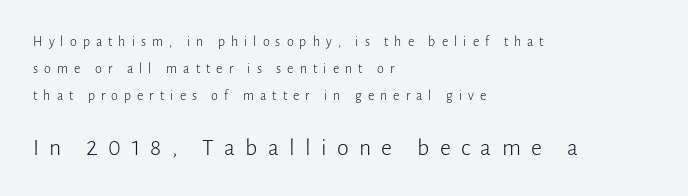
{"italic": "no", "bold": "no", "underline": "no", "align": "left", "line_spacing": "loose", "line_spacing_ratio": 1.92, "letter_spacing": "wide", "letter_spacing_em": 0.43, "larger_block": "second", "size_ratio": 1.71, "glyph_px": 24}
